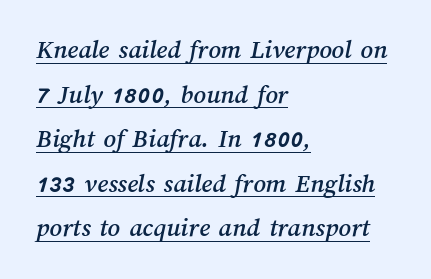
{"underline": "yes", "align": "left", "line_spacing": "normal", "line_spacing_ratio": 1.65, "letter_spacing": "normal", "letter_spacing_em": 0.0, "glyph_px": 27}
